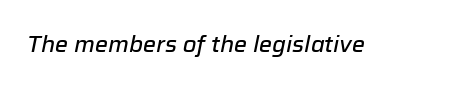
The specimen omits any rule beneath the text block's lines. Italic: yes, the glyphs are oblique. Compared with typical body copy, the letter spacing here is the same.
